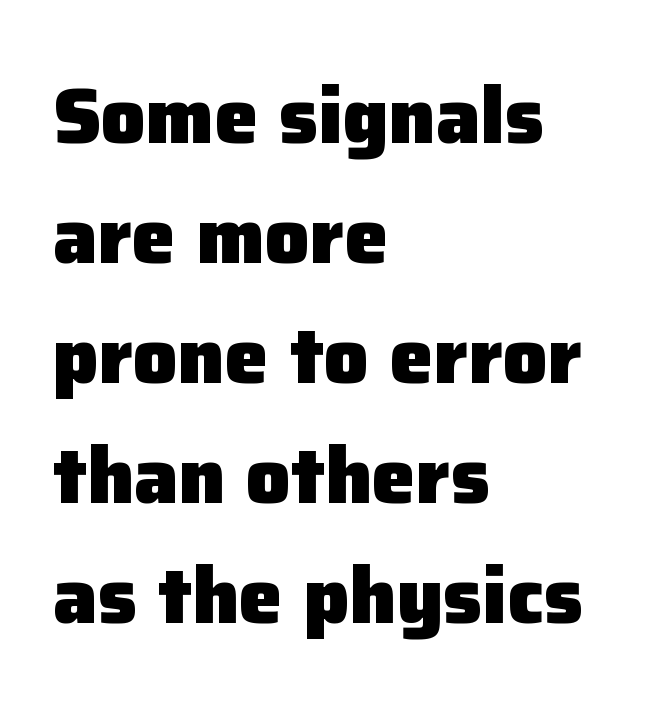
The image shows 79 px heavy sans-serif type, upright; set left-aligned, normal line spacing (1.52x), normal letter spacing, not underlined; low stroke contrast and a medium x-height.
